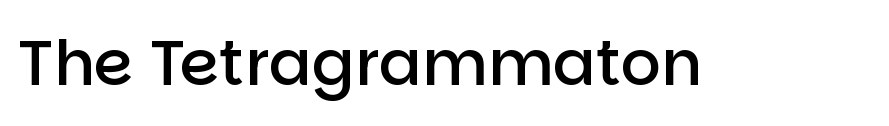
It's the straight-up-and-down kind of type. Unmarked baselines from the first word to the last. The rendering uses a semibold face; strokes are thickened but not to full bold. Is this a fixed-width face? No — the glyphs have proportional, varying widths. Is this a sans? Yes — the strokes have no serifs. The letterforms sit shoulder to shoulder at normal distance.
